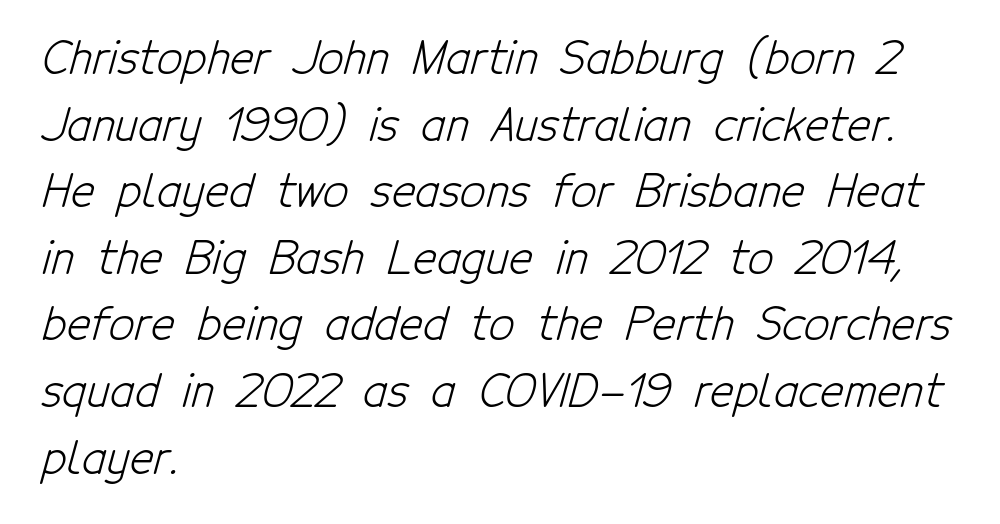
Q: Is the text bold? A: No.
Q: Is the typeface a serif or a sans-serif typeface? A: Sans-serif.
Q: Is the text underlined? A: No.
Q: How is the paragraph aligned? A: Left-aligned.
Q: Is the spacing between letters normal or unusually wide? A: Normal.
Q: Is the spacing between lines tight, normal or loose? A: Normal.
Q: Width (condensed, normal, or wide)? A: Condensed.
Q: Stroke contrast? A: Low.
Q: x-height? A: Medium.
Q: Monospaced? A: No.
